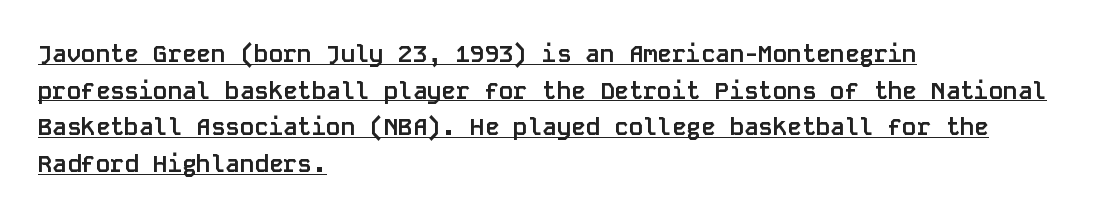
Every character sits straight up, as roman type does. Each line of the rendering has a horizontal stroke beneath the glyphs. Students, note that the glyphs here touch the page at normal intervals. Normally led — the rows are evenly, conventionally spaced. Reading down the block, your eye returns to a fixed left position each line.
